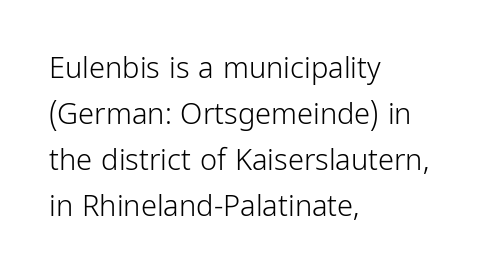
{"serif": "no", "italic": "no", "bold": "no", "weight": "light", "width": "condensed", "stroke_contrast": "low", "x_height": "medium", "monospaced": "no", "underline": "no", "align": "left", "line_spacing": "normal", "line_spacing_ratio": 1.59, "letter_spacing": "normal", "letter_spacing_em": 0.0, "glyph_px": 29}
